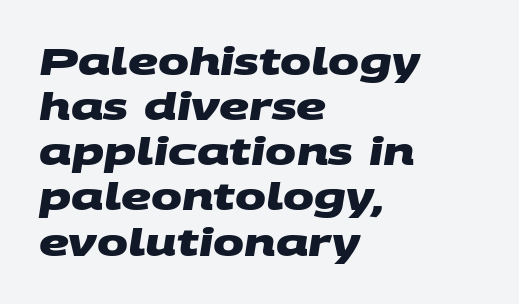
The image shows 37 px heavy, wide sans-serif type; set left-aligned, line spacing 1.22x, normal letter spacing, not underlined; medium stroke contrast and a large x-height.
